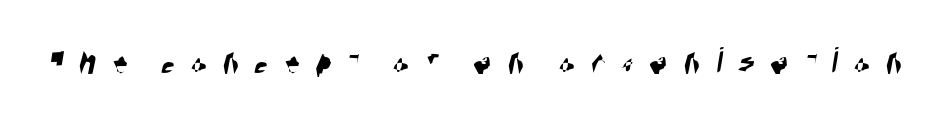
Q: Is the typeface a serif or a sans-serif typeface? A: Sans-serif.
Q: Is the text underlined? A: No.
Q: Is the spacing between letters normal or unusually wide? A: Unusually wide.
Q: Width (condensed, normal, or wide)? A: Condensed.
Q: Stroke contrast? A: High.
Q: x-height? A: Large.
Q: Monospaced? A: No.
